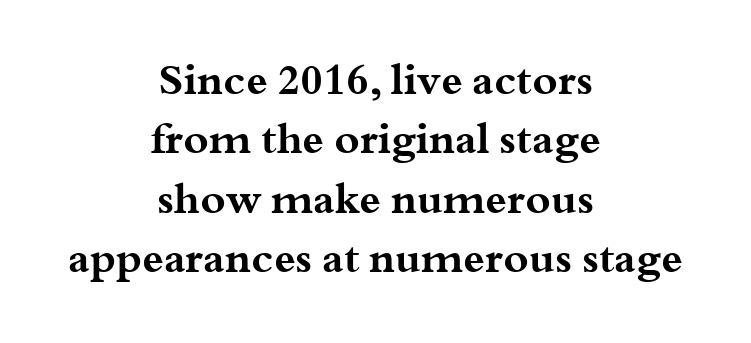
Centered paragraph, ragged on both sides. Horizontal bands of white between lines are of average thickness. The passage shown is typeset with a serif family. Varying glyph widths throughout — classic text-font behaviour. Quick note: not italic, upright.
